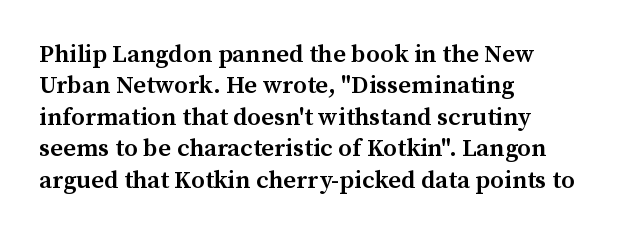
Q: Is the text bold? A: Semi-bold.
Q: Is the text italic (slanted)? A: No, it is upright.
Q: Is the text underlined? A: No.
Q: How is the paragraph aligned? A: Left-aligned.
Q: Is the spacing between letters normal or unusually wide? A: Normal.
Q: Is the spacing between lines tight, normal or loose? A: Normal.
